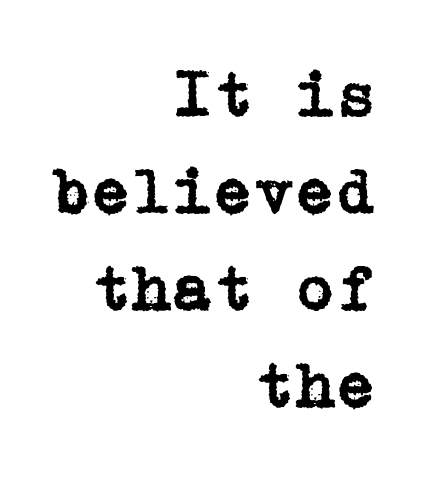
{"serif": "yes", "italic": "no", "width": "normal", "stroke_contrast": "low", "x_height": "medium", "underline": "no", "align": "right", "line_spacing": "normal", "line_spacing_ratio": 1.47, "letter_spacing": "normal", "letter_spacing_em": 0.0, "glyph_px": 66}
